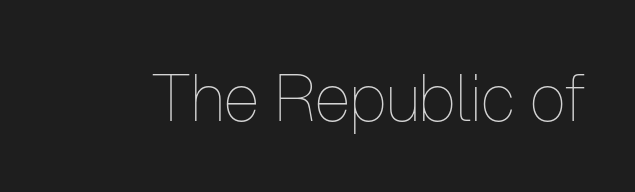
The image shows 65 px thin, condensed type, upright; set normal letter spacing, not underlined; low stroke contrast and a medium x-height.
